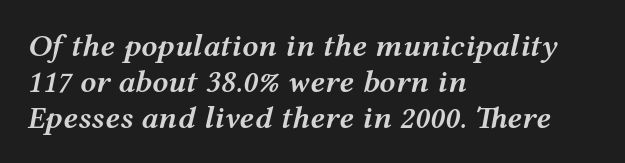
Q: Is the text bold? A: Semi-bold.
Q: Is the text italic (slanted)? A: Yes, it leans right by about 12 degrees.
Q: Is the text underlined? A: No.
Q: How is the paragraph aligned? A: Left-aligned.
Q: Is the spacing between letters normal or unusually wide? A: Normal.
Q: Is the spacing between lines tight, normal or loose? A: Tight.
Q: Width (condensed, normal, or wide)? A: Wide.
Q: Stroke contrast? A: Medium.
Q: x-height? A: Medium.
Q: Monospaced? A: No.
